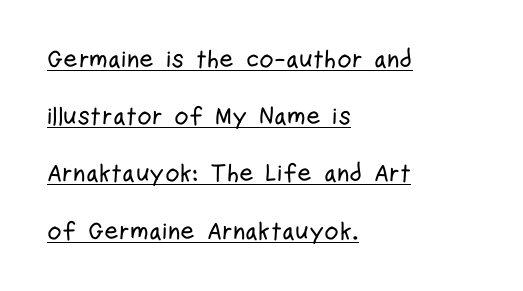
Q: Is the text italic (slanted)? A: No, it is upright.
Q: Is the text underlined? A: Yes.
Q: How is the paragraph aligned? A: Left-aligned.
Q: Is the spacing between letters normal or unusually wide? A: Normal.
Q: Is the spacing between lines tight, normal or loose? A: Loose.
